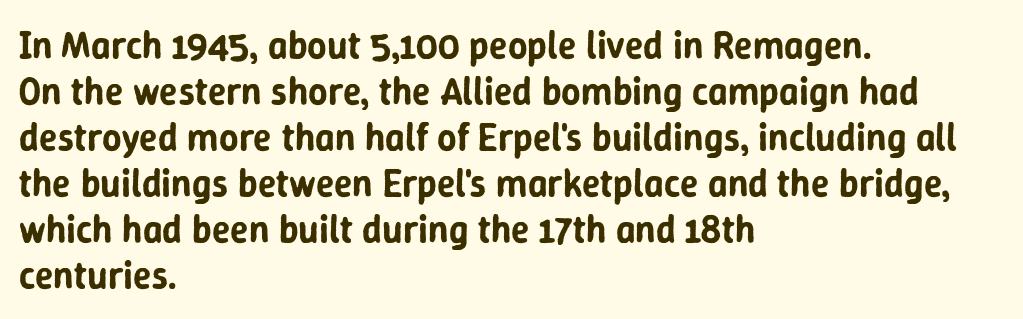
{"serif": "no", "italic": "no", "width": "normal", "stroke_contrast": "low", "x_height": "medium", "monospaced": "no", "underline": "no", "align": "left", "line_spacing_ratio": 1.21, "letter_spacing": "normal", "letter_spacing_em": 0.0, "glyph_px": 38}
